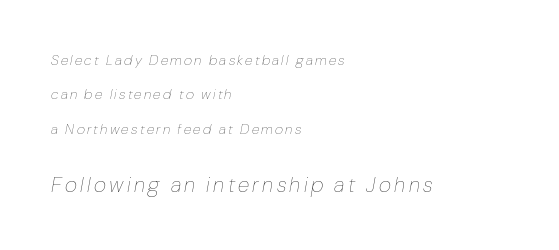
Q: Is the text bold? A: No.
Q: Is the text italic (slanted)? A: Yes, it leans right by about 10 degrees.
Q: Is the text underlined? A: No.
Q: How is the paragraph aligned? A: Left-aligned.
Q: Is the spacing between lines tight, normal or loose? A: Loose.
Q: Which block of text is set in a larger size, the first (top) or the second (bottom)? A: The second (bottom) one.
